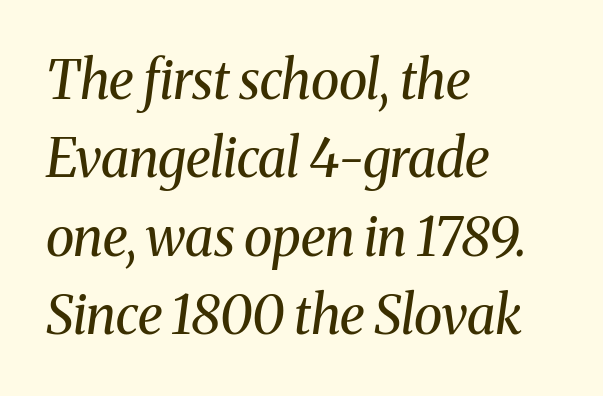
{"serif": "yes", "italic": "yes", "lean": "right", "slant_degrees": 8, "bold": "no", "weight": "regular", "width": "normal", "stroke_contrast": "medium", "x_height": "medium", "monospaced": "no", "underline": "no", "align": "left", "line_spacing": "normal", "line_spacing_ratio": 1.48, "letter_spacing": "normal", "letter_spacing_em": 0.0, "glyph_px": 53}
